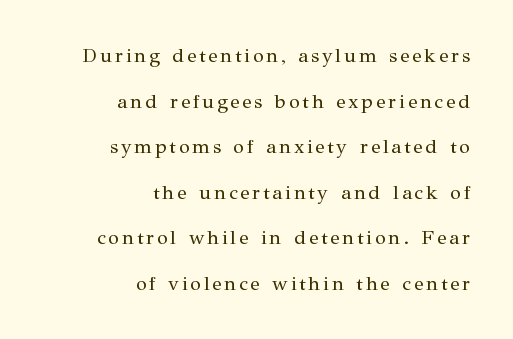
Q: Is the text bold? A: No.
Q: Is the text italic (slanted)? A: No, it is upright.
Q: Is the text underlined? A: No.
Q: How is the paragraph aligned? A: Right-aligned.
Q: Is the spacing between lines tight, normal or loose? A: Loose.
